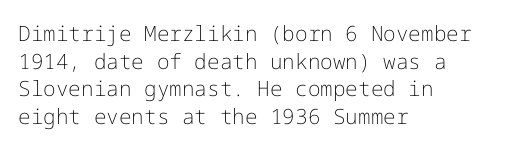
The image shows 21 px text type, upright; set left-aligned, normal line spacing (1.31x), normal letter spacing, not underlined.
